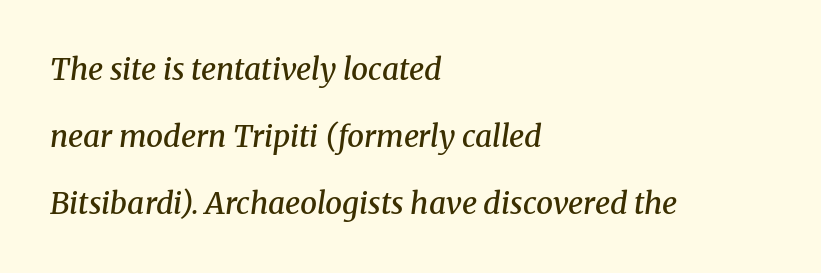
Tracking here is standard; glyphs follow each other at the usual distance. The lines are quadded left. The typesetting leans somewhat heavy: a semibold. Look at the bottom of the vertical strokes: they flare into serifs here. Is this a fixed-width face? No — the glyphs have proportional, varying widths. The font's italic variant was chosen for this text.
